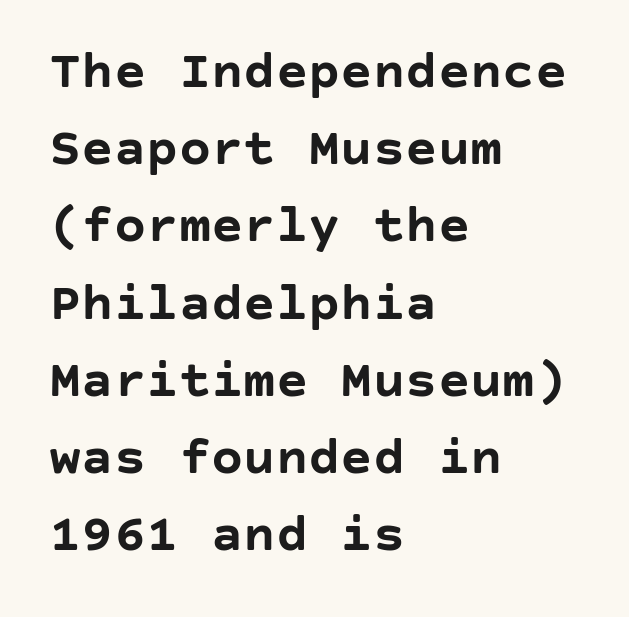
The image shows 54 px semibold sans-serif type, upright; set left-aligned, normal line spacing (1.43x), normal letter spacing, not underlined; low stroke contrast and a large x-height.
